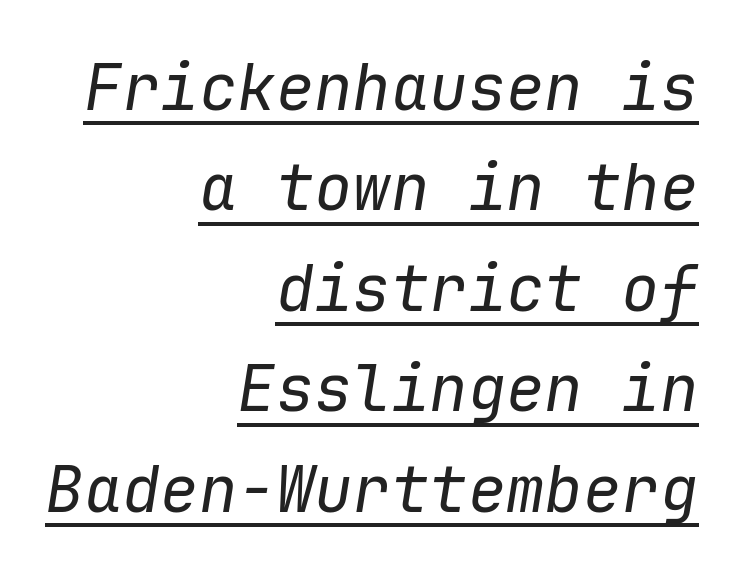
The image shows 64 px regular-weight type, italic (leaning right), monospaced; set right-aligned, normal line spacing (1.57x), normal letter spacing, underlined; low stroke contrast and a medium x-height.
